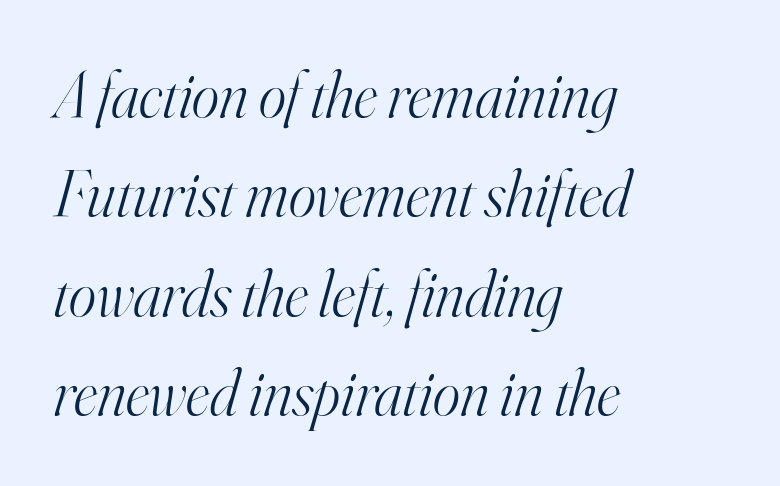
You can tell from the footed stems that serif type was used. The passage is arranged the way most books set body copy — flush left. The font sits on the lighter half of the weight spectrum, regular included. The string is rendered with underlining switched off. Reading down the column, the eye jumps a familiar distance to each next line.
